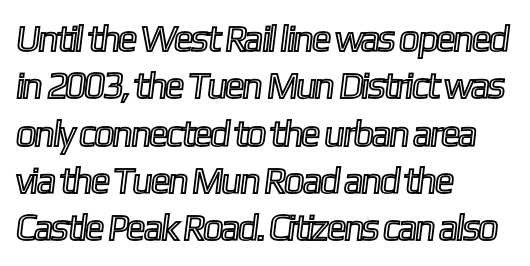
Each row of text sits above clean, open space. The vertical gap from one line to the next is medium. Caption: multi-line text, flush left, ragged right. Each letter keeps its own natural width here, so spacing adapts to shape.
